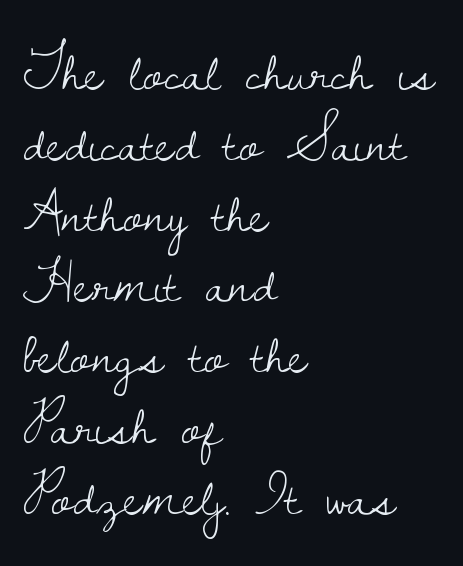
The image shows 58 px light serif type; set left-aligned, line spacing 1.22x, normal letter spacing, not underlined; low stroke contrast and a small x-height.
